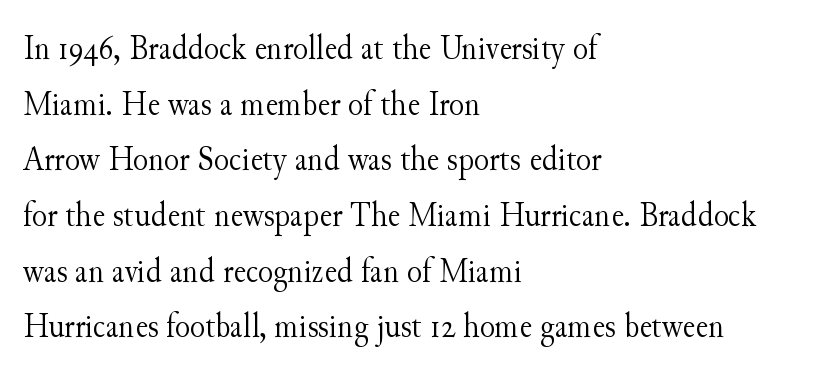
Q: Is the text bold? A: No.
Q: Is the text italic (slanted)? A: No, it is upright.
Q: Is the typeface a serif or a sans-serif typeface? A: Serif.
Q: Is the text underlined? A: No.
Q: How is the paragraph aligned? A: Left-aligned.
Q: Is the spacing between letters normal or unusually wide? A: Normal.
Q: Is the spacing between lines tight, normal or loose? A: Normal.
Q: Width (condensed, normal, or wide)? A: Normal.
Q: Stroke contrast? A: Medium.
Q: x-height? A: Small.
Q: Monospaced? A: No.
